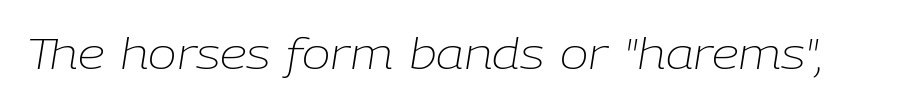
Q: Is the text bold? A: No.
Q: Is the text italic (slanted)? A: Yes, it leans right by about 9 degrees.
Q: Is the text underlined? A: No.
Q: Is the spacing between letters normal or unusually wide? A: Normal.
Q: Width (condensed, normal, or wide)? A: Normal.
Q: Stroke contrast? A: Low.
Q: x-height? A: Medium.
Q: Monospaced? A: No.
